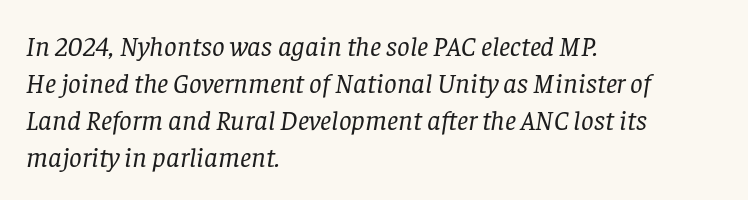
{"serif": "yes", "italic": "yes", "lean": "right", "slant_degrees": 8, "bold": "no", "weight": "regular", "width": "normal", "stroke_contrast": "low", "x_height": "large", "monospaced": "no", "underline": "no", "align": "left", "line_spacing": "normal", "line_spacing_ratio": 1.32, "letter_spacing": "normal", "letter_spacing_em": 0.0, "glyph_px": 28}
